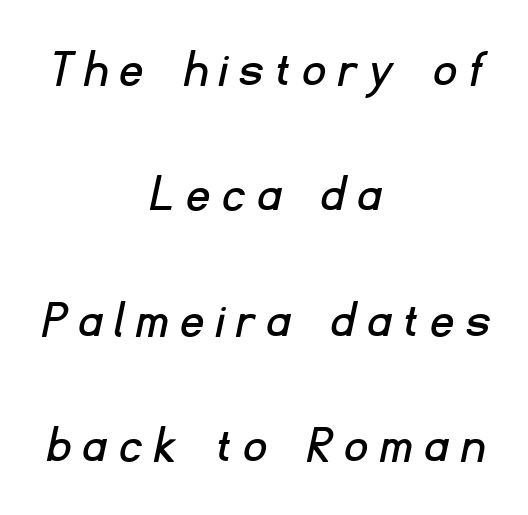
Q: Is the typeface a serif or a sans-serif typeface? A: Sans-serif.
Q: Is the text underlined? A: No.
Q: How is the paragraph aligned? A: Centered.
Q: Is the spacing between letters normal or unusually wide? A: Unusually wide.
Q: Is the spacing between lines tight, normal or loose? A: Loose.
Q: Width (condensed, normal, or wide)? A: Normal.
Q: Stroke contrast? A: Low.
Q: x-height? A: Small.
Q: Monospaced? A: No.
